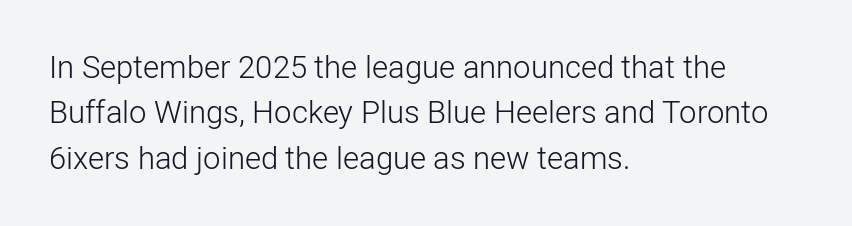
Q: Is the text bold? A: No.
Q: Is the text italic (slanted)? A: No, it is upright.
Q: Is the typeface a serif or a sans-serif typeface? A: Sans-serif.
Q: Is the text underlined? A: No.
Q: How is the paragraph aligned? A: Left-aligned.
Q: Is the spacing between letters normal or unusually wide? A: Normal.
Q: Is the spacing between lines tight, normal or loose? A: Normal.
Q: Width (condensed, normal, or wide)? A: Normal.
Q: Stroke contrast? A: Low.
Q: x-height? A: Medium.
Q: Monospaced? A: No.
